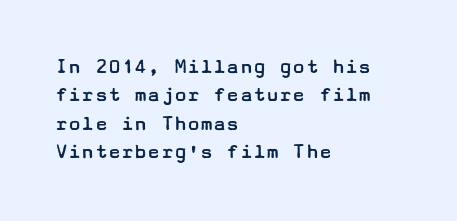
Q: Is the text bold? A: No.
Q: Is the text italic (slanted)? A: No, it is upright.
Q: Is the text underlined? A: No.
Q: How is the paragraph aligned? A: Left-aligned.
Q: Is the spacing between letters normal or unusually wide? A: Normal.
Q: Is the spacing between lines tight, normal or loose? A: Normal.
